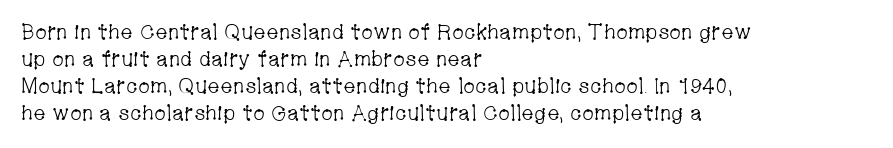
{"italic": "no", "bold": "no", "underline": "no", "align": "left", "line_spacing": "normal", "line_spacing_ratio": 1.29, "letter_spacing": "normal", "letter_spacing_em": 0.0, "glyph_px": 21}
